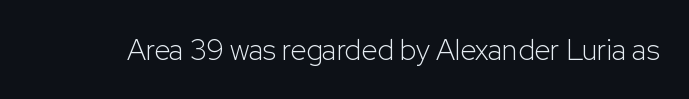
The image shows 29 px light sans-serif type, upright; set normal letter spacing, not underlined; low stroke contrast and a medium x-height.
